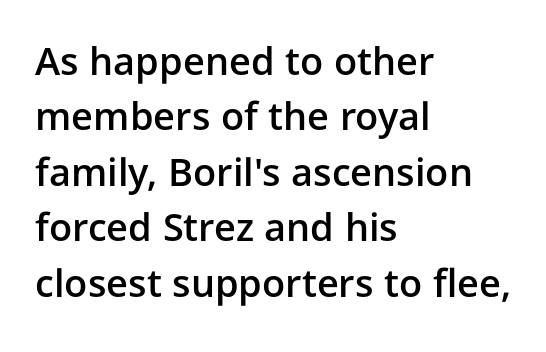
The image shows 38 px semibold sans-serif type, upright; set left-aligned, normal line spacing (1.46x), normal letter spacing, not underlined; low stroke contrast and a medium x-height.
